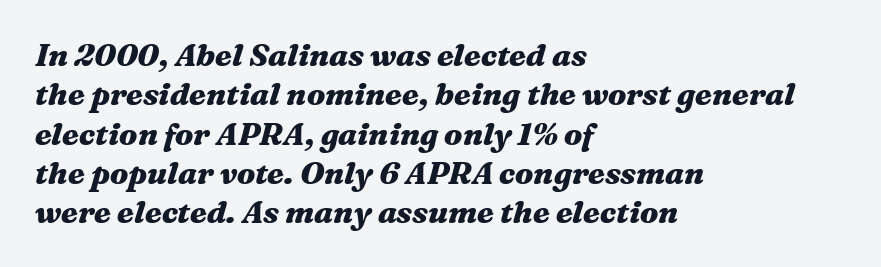
If you measured baseline to baseline, you'd find a middling distance. Slanted lettering throughout. Plenty of ink on the page — the face is bold. Underlining? Definitely not there. This sample uses plain, unmodified letter spacing. The letters advance in unequal steps, a hallmark of proportional type.
